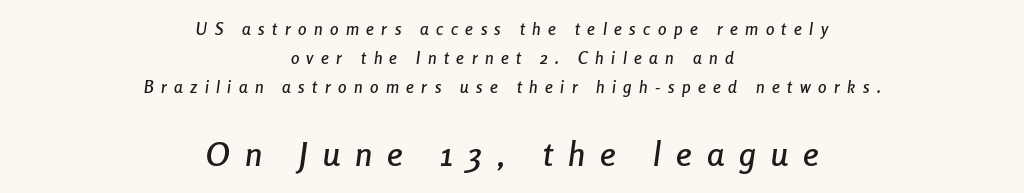
Type size steps up from the first block to the second. One-word summary of the alignment: center. Is this a fixed-width face? No — the glyphs have proportional, varying widths. Glyph-to-glyph distance is far greater than everyday printed text. The strip under each line holds only bare page. The passage shown leans; its letterforms are oblique.
